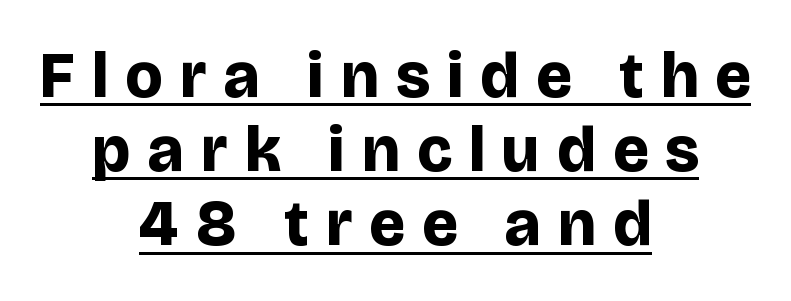
Italic: no, the glyphs are upright roman. Reading down the block, each line starts at a different indent, mirrored at its end. In terms of letterform style, serifs are entirely absent. You'd pick this weight for a headline — it's a proper bold.
